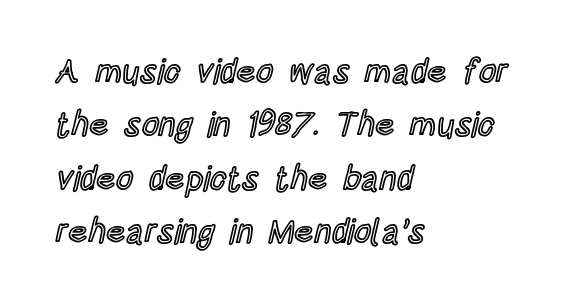
Left-aligned paragraph, ragged on the right. This sample has the flowing, uneven cadence of proportional lettering. The specimen omits any rule beneath the text block's lines.
